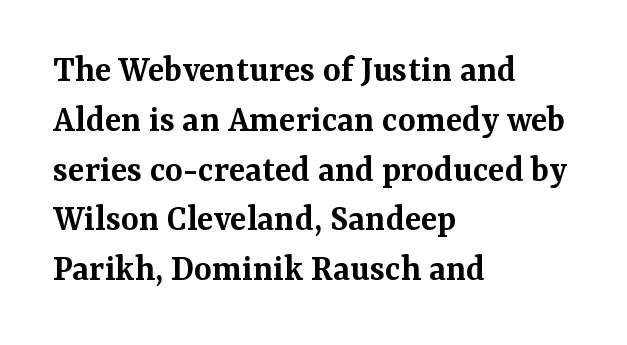
The image shows 38 px semibold serif type, upright; set left-aligned, normal line spacing (1.31x), normal letter spacing, not underlined; medium stroke contrast and a medium x-height.
